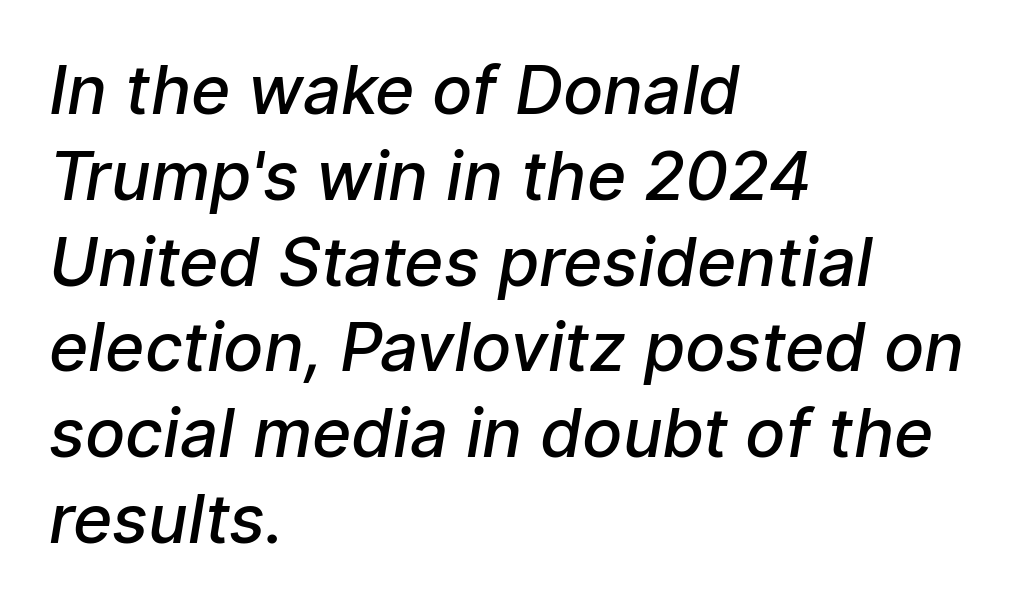
Q: Is the text bold? A: Semi-bold.
Q: Is the typeface a serif or a sans-serif typeface? A: Sans-serif.
Q: Is the text underlined? A: No.
Q: How is the paragraph aligned? A: Left-aligned.
Q: Is the spacing between letters normal or unusually wide? A: Normal.
Q: Is the spacing between lines tight, normal or loose? A: Normal.
Q: Width (condensed, normal, or wide)? A: Normal.
Q: Stroke contrast? A: Low.
Q: x-height? A: Medium.
Q: Monospaced? A: No.
